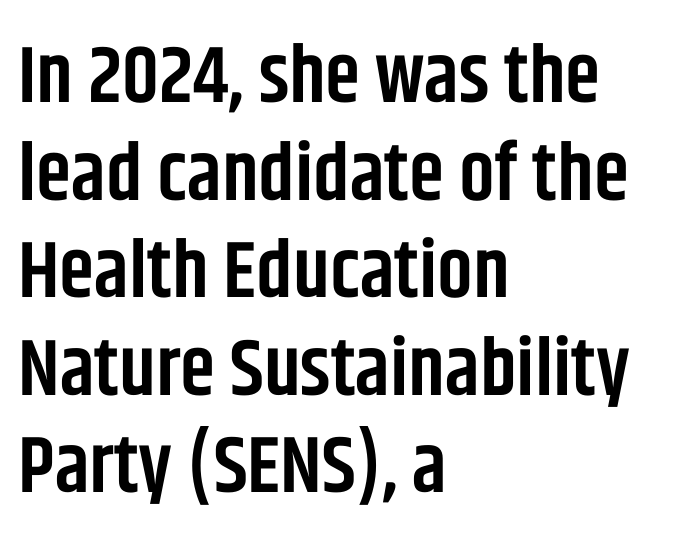
All the whitespace from short lines collects on the right. Varying glyph widths throughout — classic text-font behaviour. Glyph-to-glyph distance matches everyday printed text. Vertical strokes here are truly vertical. Look at the bottom of the vertical strokes: they stop flat, with no serifs. Look at the stroke-to-counter ratio: somewhat heavy, a semibold.
